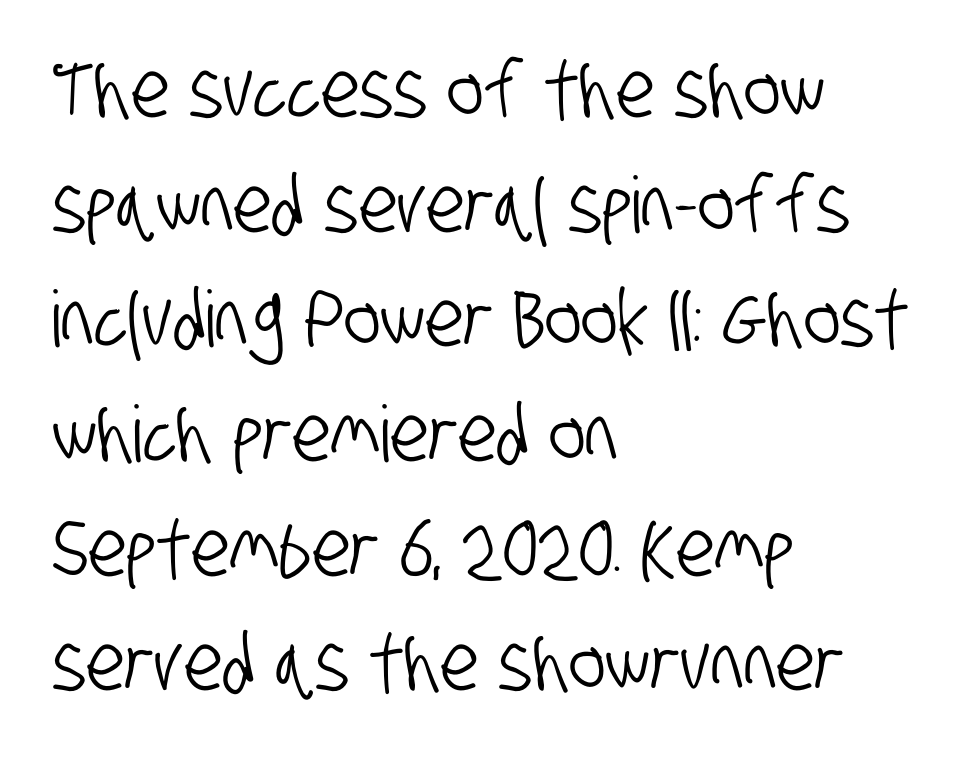
Q: Is the typeface a serif or a sans-serif typeface? A: Sans-serif.
Q: Is the text underlined? A: No.
Q: How is the paragraph aligned? A: Left-aligned.
Q: Is the spacing between letters normal or unusually wide? A: Normal.
Q: Is the spacing between lines tight, normal or loose? A: Normal.
Q: Width (condensed, normal, or wide)? A: Condensed.
Q: Stroke contrast? A: Low.
Q: x-height? A: Large.
Q: Monospaced? A: No.
